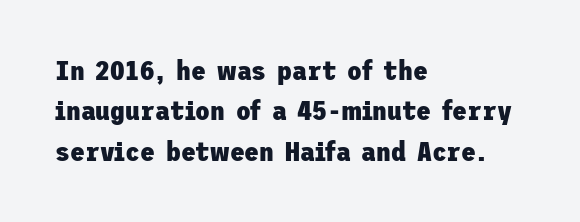
Look at the tracking — it's just the regular setting, nothing added. A classic flush-left, rag-right setting is used for this passage. Lines of text with bare space underneath. The font's upright variant was chosen for this text.
